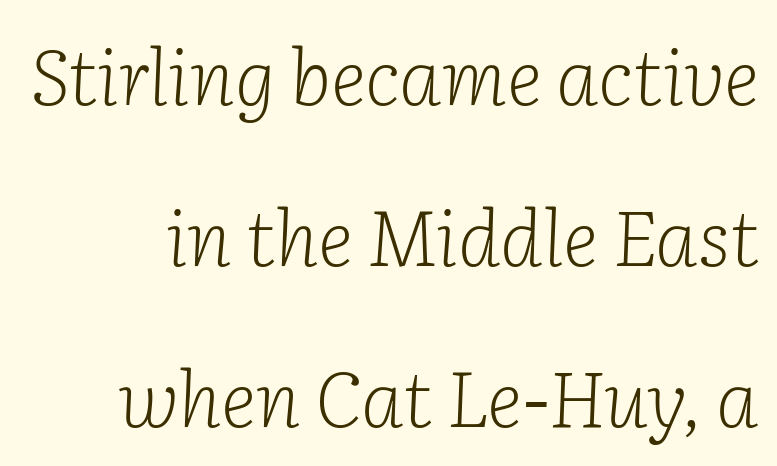
Q: Is the text bold? A: No.
Q: Is the text italic (slanted)? A: Yes, it leans right by about 2 degrees.
Q: Is the typeface a serif or a sans-serif typeface? A: Serif.
Q: Is the text underlined? A: No.
Q: Is the spacing between letters normal or unusually wide? A: Normal.
Q: Is the spacing between lines tight, normal or loose? A: Loose.
Q: Width (condensed, normal, or wide)? A: Normal.
Q: Stroke contrast? A: Low.
Q: x-height? A: Medium.
Q: Monospaced? A: No.
